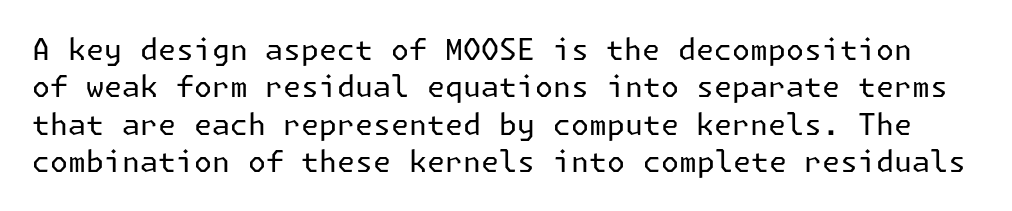
Bare-footed words on every line. This reads as an unemphasized weight, regular at the heaviest. The passage shown is typeset with a sans-serif family. The horizontal fit of the characters is conventional and even. When letters stand straight like this, we call the style roman or upright.
